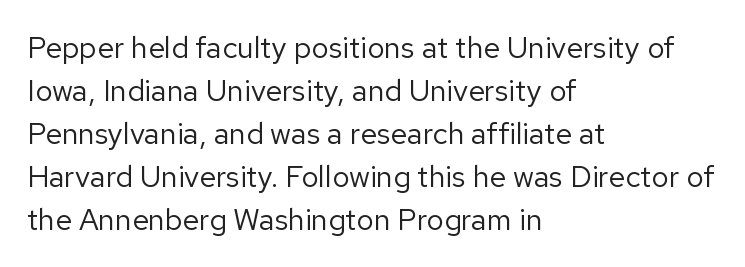
{"serif": "no", "italic": "no", "bold": "no", "weight": "regular", "width": "normal", "stroke_contrast": "low", "x_height": "medium", "monospaced": "no", "underline": "no", "align": "left", "line_spacing": "normal", "line_spacing_ratio": 1.43, "letter_spacing": "normal", "letter_spacing_em": 0.0, "glyph_px": 30}
